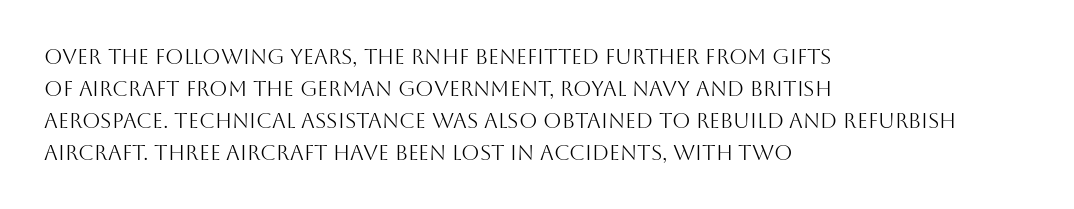
The image shows 21 px text type, upright; set left-aligned, normal line spacing (1.52x), normal letter spacing, not underlined.
